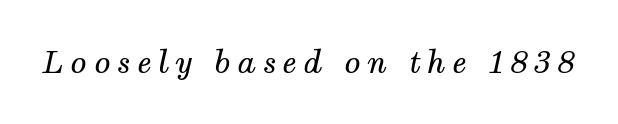
Q: Is the text bold? A: No.
Q: Is the text italic (slanted)? A: Yes, it leans right by about 12 degrees.
Q: Is the typeface a serif or a sans-serif typeface? A: Serif.
Q: Is the text underlined? A: No.
Q: Is the spacing between letters normal or unusually wide? A: Unusually wide.
Q: Width (condensed, normal, or wide)? A: Normal.
Q: Stroke contrast? A: Medium.
Q: x-height? A: Medium.
Q: Monospaced? A: No.
